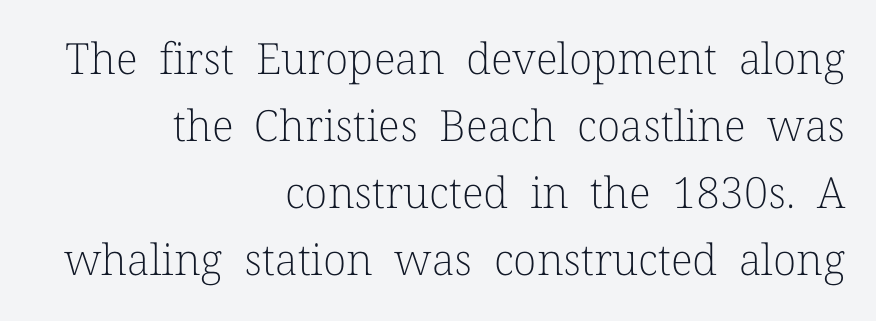
Q: Is the text bold? A: No.
Q: Is the text italic (slanted)? A: No, it is upright.
Q: Is the typeface a serif or a sans-serif typeface? A: Serif.
Q: Is the text underlined? A: No.
Q: How is the paragraph aligned? A: Right-aligned.
Q: Is the spacing between letters normal or unusually wide? A: Normal.
Q: Is the spacing between lines tight, normal or loose? A: Normal.
Q: Width (condensed, normal, or wide)? A: Normal.
Q: Stroke contrast? A: Low.
Q: x-height? A: Medium.
Q: Monospaced? A: No.
